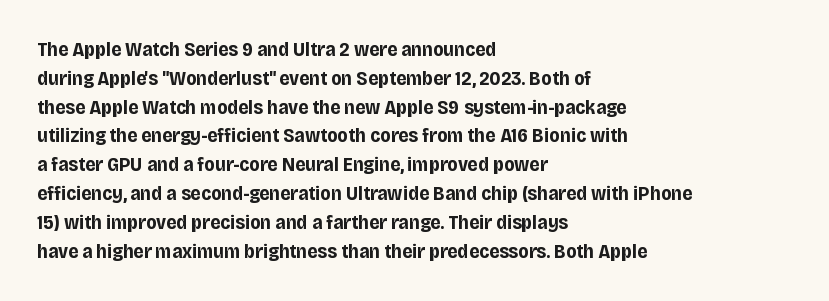
Line starts are locked; line ends wander. Bold? Absolutely — the strokes are thick and heavy. Nobody touched the tracking dial on this one. Bare-footed words on every line. These lines sit exactly where default settings would place them.
